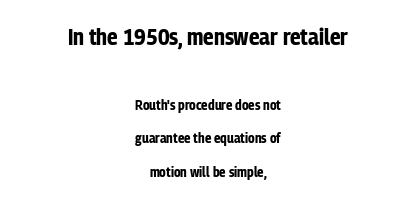
Glyph-to-glyph distance matches everyday printed text. Notice how the stems are strictly vertical — no italics here. Words float on clear page, feet unadorned. Does the copy run flush right? No — it is centered line by line. Is the type bold? Yes — the strokes are clearly thick and heavy.
